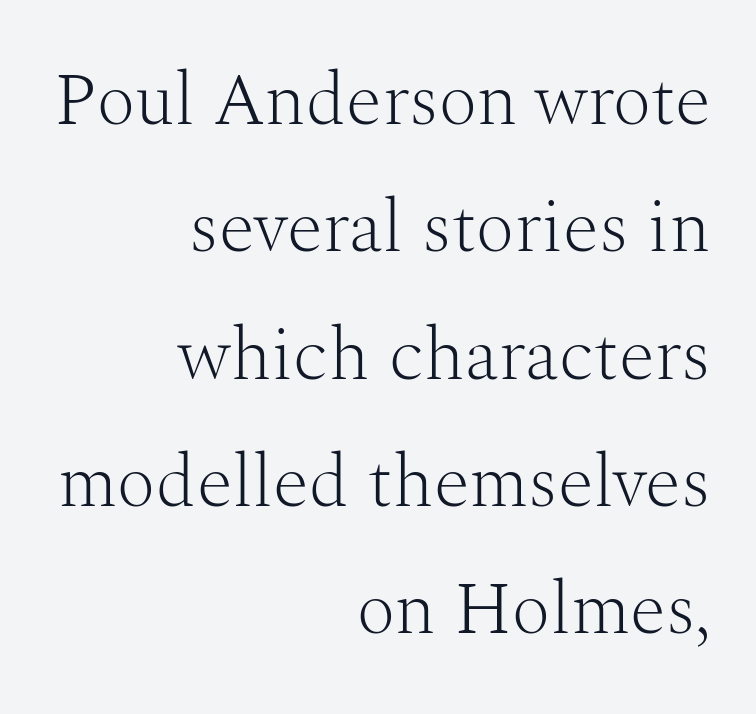
The image shows 74 px light serif type, upright; set right-aligned, line spacing 1.72x, normal letter spacing, not underlined; medium stroke contrast and a medium x-height.
